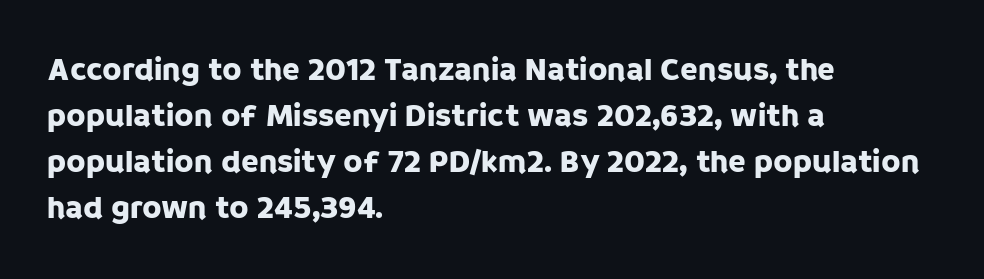
Q: Is the text italic (slanted)? A: No, it is upright.
Q: Is the typeface a serif or a sans-serif typeface? A: Sans-serif.
Q: Is the text underlined? A: No.
Q: How is the paragraph aligned? A: Left-aligned.
Q: Is the spacing between letters normal or unusually wide? A: Normal.
Q: Is the spacing between lines tight, normal or loose? A: Normal.
Q: Width (condensed, normal, or wide)? A: Normal.
Q: Stroke contrast? A: Low.
Q: x-height? A: Large.
Q: Monospaced? A: No.
